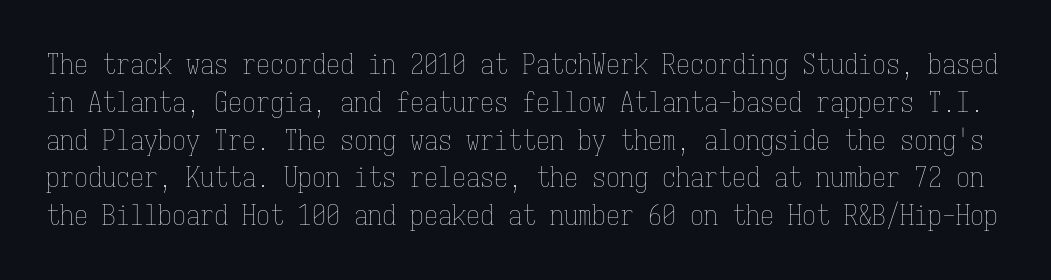
Vertical stems look standard width or narrower in stroke. Rows of type keep a routine distance in the vertical direction. This sample uses an upright cut, with every glyph sitting square on the baseline. Here the designer chose a console-style face with uniform glyph widths. Descenders are the only things crossing below the line.
